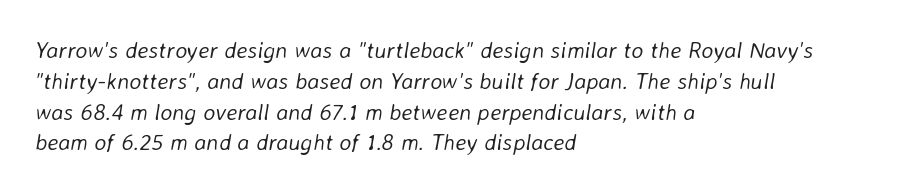
{"italic": "yes", "lean": "right", "slant_degrees": 8, "bold": "no", "underline": "no", "align": "left", "line_spacing": "normal", "line_spacing_ratio": 1.34, "letter_spacing": "normal", "letter_spacing_em": 0.0, "glyph_px": 23}
